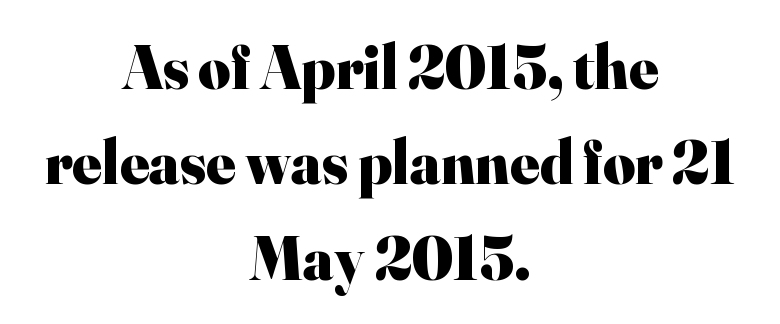
The image shows 62 px heavy serif type, upright; set centered, normal line spacing (1.54x), normal letter spacing, not underlined; high stroke contrast and a small x-height.
